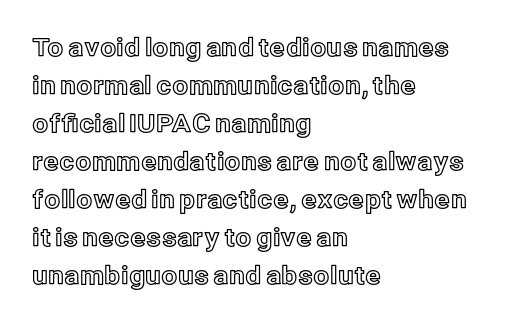
{"italic": "no", "underline": "no", "align": "left", "line_spacing": "normal", "line_spacing_ratio": 1.52, "letter_spacing": "normal", "letter_spacing_em": 0.0, "glyph_px": 25}
